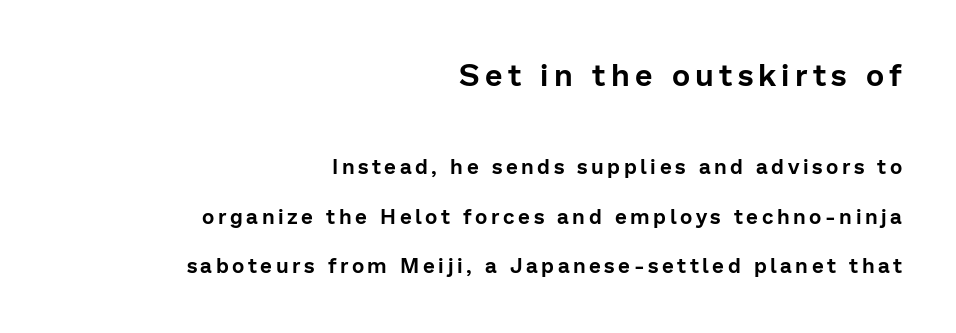
Q: Is the text italic (slanted)? A: No, it is upright.
Q: Is the typeface a serif or a sans-serif typeface? A: Sans-serif.
Q: Is the text underlined? A: No.
Q: How is the paragraph aligned? A: Right-aligned.
Q: Is the spacing between lines tight, normal or loose? A: Loose.
Q: Which block of text is set in a larger size, the first (top) or the second (bottom)? A: The first (top) one.
Q: Width (condensed, normal, or wide)? A: Normal.
Q: Stroke contrast? A: Low.
Q: x-height? A: Medium.
Q: Monospaced? A: No.
